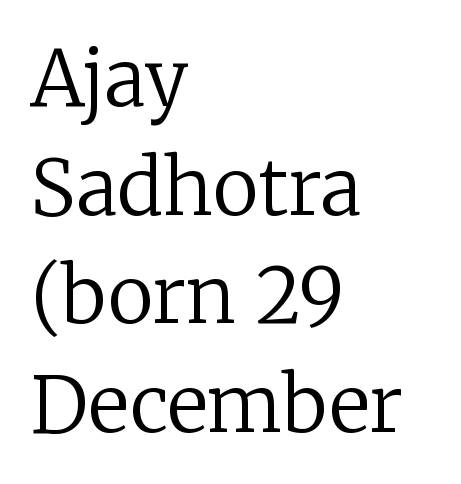
The image shows 77 px regular-weight serif type, upright; set left-aligned, normal line spacing (1.41x), normal letter spacing, not underlined; low stroke contrast and a medium x-height.
